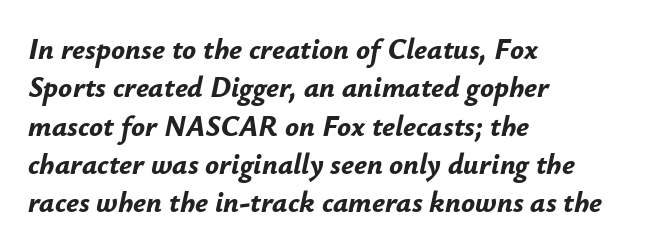
Q: Is the text bold? A: Yes.
Q: Is the text italic (slanted)? A: Yes, it leans right by about 12 degrees.
Q: Is the text underlined? A: No.
Q: How is the paragraph aligned? A: Left-aligned.
Q: Is the spacing between letters normal or unusually wide? A: Normal.
Q: Is the spacing between lines tight, normal or loose? A: Normal.
Q: Width (condensed, normal, or wide)? A: Normal.
Q: Stroke contrast? A: Low.
Q: x-height? A: Small.
Q: Monospaced? A: No.
